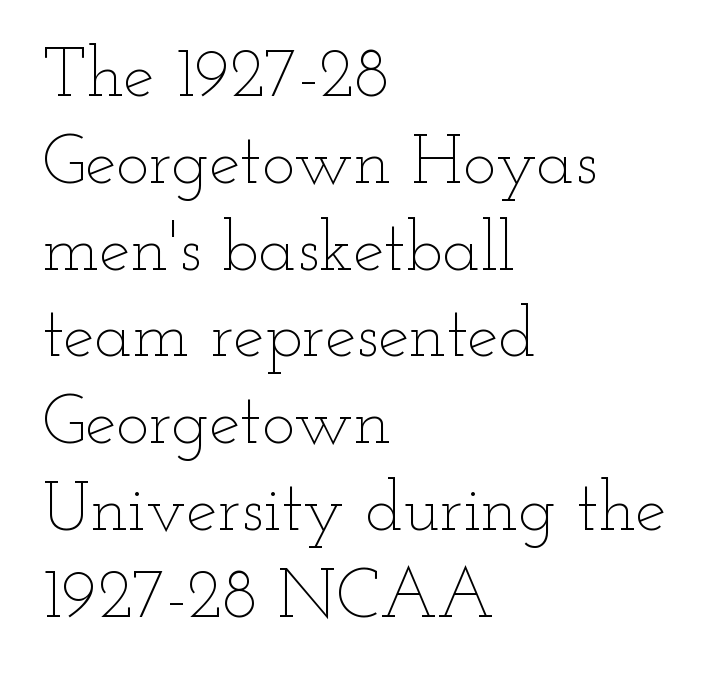
{"italic": "no", "bold": "no", "weight": "thin", "width": "wide", "stroke_contrast": "low", "x_height": "small", "monospaced": "no", "underline": "no", "align": "left", "line_spacing_ratio": 1.24, "letter_spacing": "normal", "letter_spacing_em": 0.0, "glyph_px": 70}
